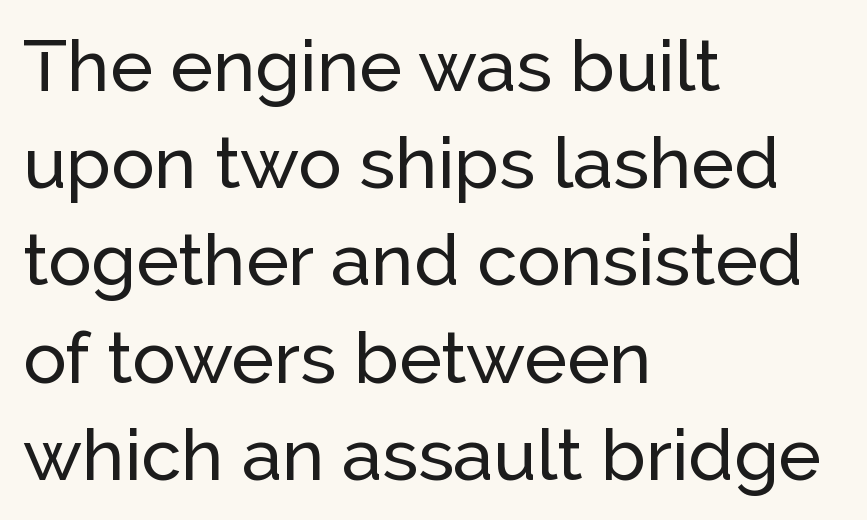
{"serif": "no", "italic": "no", "width": "normal", "stroke_contrast": "low", "x_height": "medium", "monospaced": "no", "underline": "no", "align": "left", "line_spacing": "normal", "line_spacing_ratio": 1.35, "letter_spacing": "normal", "letter_spacing_em": 0.0, "glyph_px": 72}
